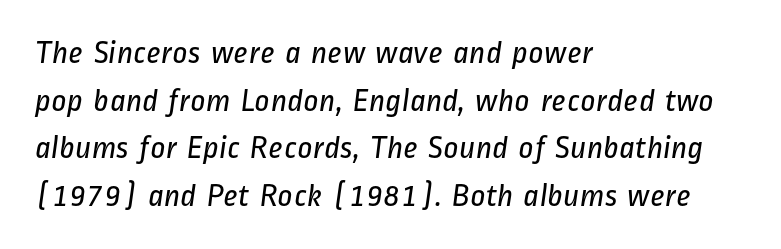
Q: Is the text bold? A: No.
Q: Is the typeface a serif or a sans-serif typeface? A: Sans-serif.
Q: Is the text underlined? A: No.
Q: How is the paragraph aligned? A: Left-aligned.
Q: Is the spacing between letters normal or unusually wide? A: Normal.
Q: Is the spacing between lines tight, normal or loose? A: Normal.
Q: Width (condensed, normal, or wide)? A: Condensed.
Q: Stroke contrast? A: Low.
Q: x-height? A: Medium.
Q: Monospaced? A: No.
